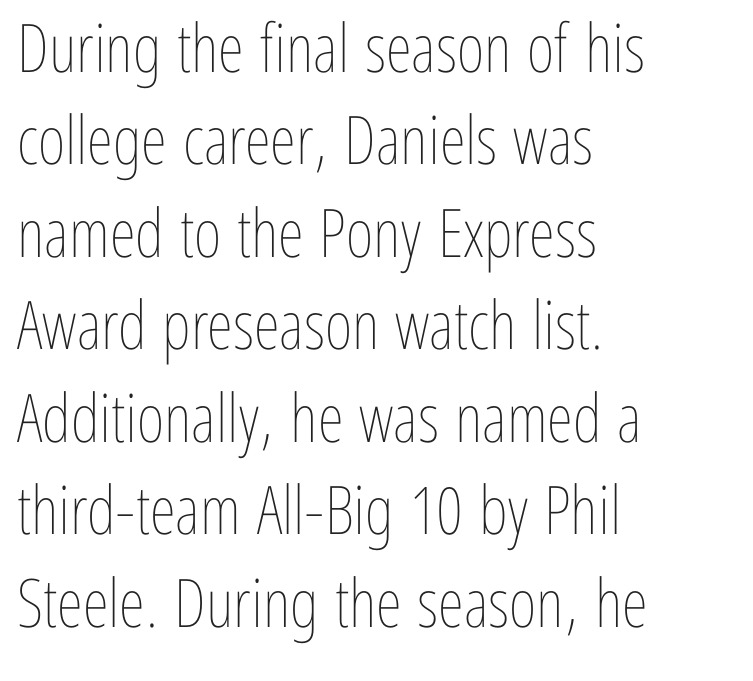
Here the designer chose a conventional face with non-uniform glyph widths. A roman cut, with each character standing at attention. Does the leading feel generous? No, just average. The horizontal fit of the characters is conventional and even. Unmarked baselines from the first word to the last. The setting favours the left margin, as ordinary paragraphs usually do.
